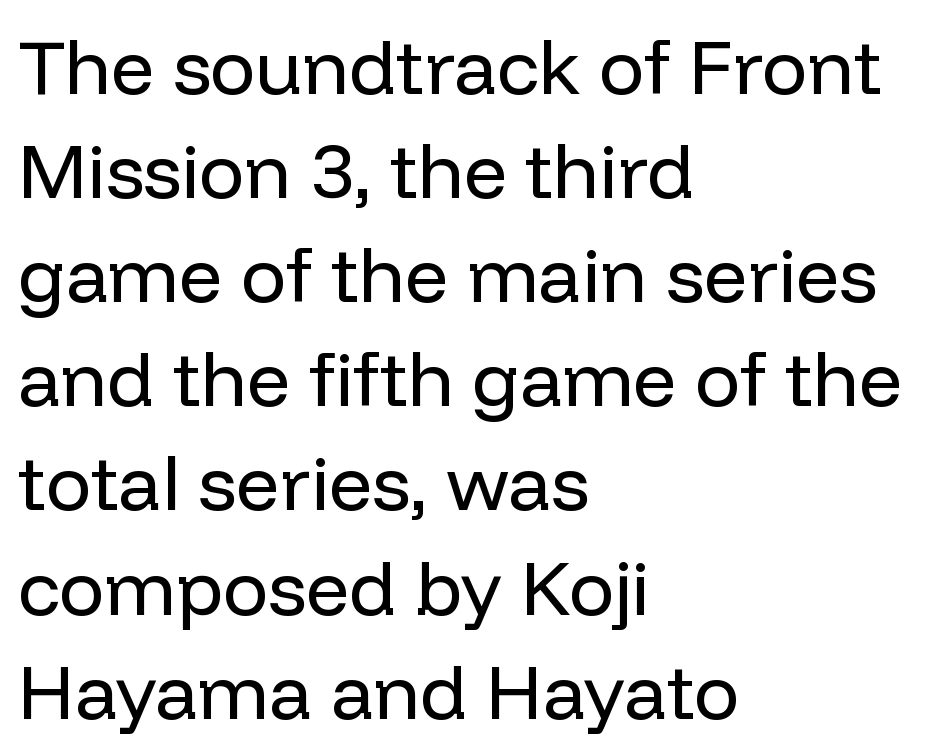
Glance below the letters and you will spot only blank space. The compositor pushed each line to the left boundary. The axis of the letterforms is exactly vertical. Short note: letters normally spaced. The passage shown stacks its lines at a standard gap. The rendering uses natural spacing where letterforms have individual widths.
